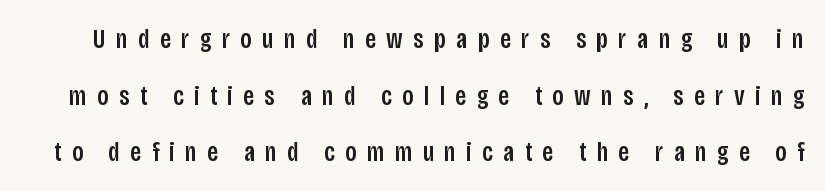
Posture: vertical. Just letters on the line, the space beneath them empty. Loose tracking; the words dissolve into strings of separated letters. The rendering uses natural spacing where letterforms have individual widths.
